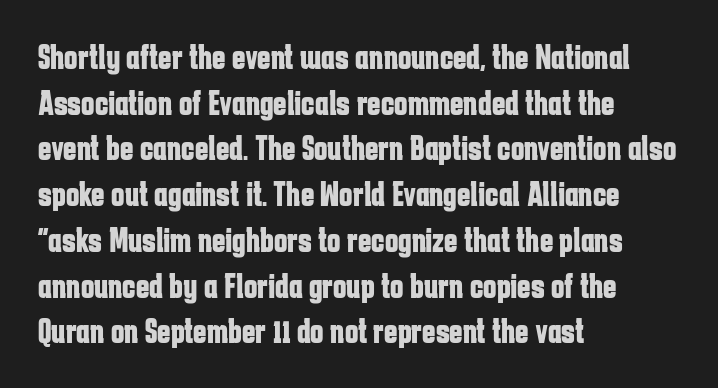
Q: Is the text bold? A: Yes.
Q: Is the text italic (slanted)? A: No, it is upright.
Q: Is the typeface a serif or a sans-serif typeface? A: Sans-serif.
Q: Is the text underlined? A: No.
Q: How is the paragraph aligned? A: Left-aligned.
Q: Is the spacing between letters normal or unusually wide? A: Normal.
Q: Is the spacing between lines tight, normal or loose? A: Normal.
Q: Width (condensed, normal, or wide)? A: Condensed.
Q: Stroke contrast? A: Low.
Q: x-height? A: Medium.
Q: Monospaced? A: No.
